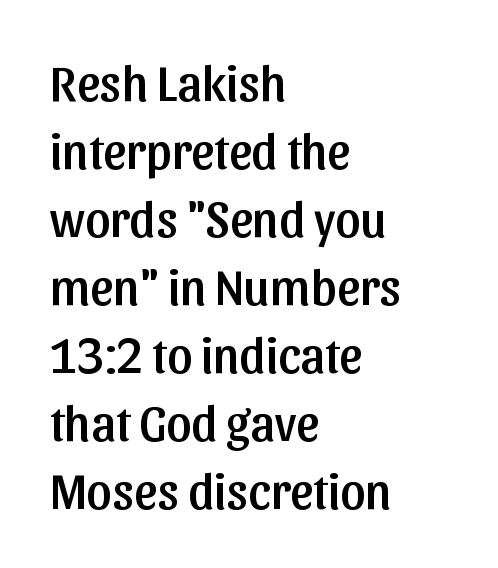
Clear beneath every line of the passage. The face used here is a sans, in the tradition of grotesques and geometrics. This sample has the flowing, uneven cadence of proportional lettering. Short note: letters normally spaced. Italic? Not at all — the glyphs are vertical. Each line starts at the same left margin while the right side varies.
